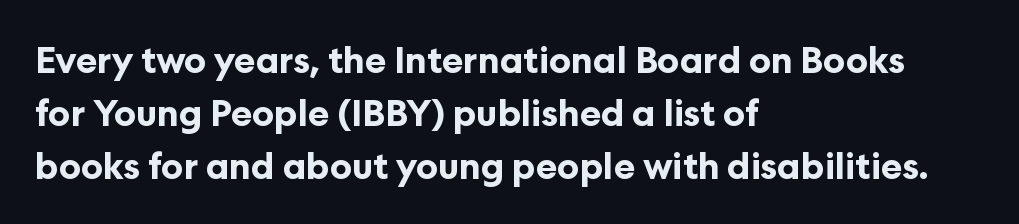
Q: Is the text bold? A: Yes.
Q: Is the text italic (slanted)? A: No, it is upright.
Q: Is the typeface a serif or a sans-serif typeface? A: Sans-serif.
Q: Is the text underlined? A: No.
Q: How is the paragraph aligned? A: Left-aligned.
Q: Is the spacing between letters normal or unusually wide? A: Normal.
Q: Is the spacing between lines tight, normal or loose? A: Normal.
Q: Width (condensed, normal, or wide)? A: Normal.
Q: Stroke contrast? A: Low.
Q: x-height? A: Medium.
Q: Monospaced? A: No.
